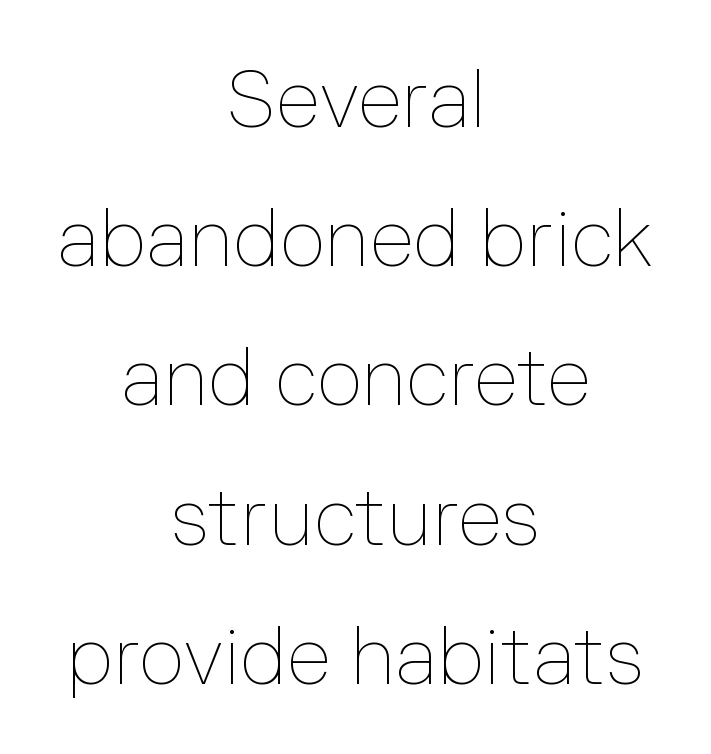
{"italic": "no", "bold": "no", "weight": "thin", "width": "normal", "stroke_contrast": "low", "x_height": "medium", "monospaced": "no", "underline": "no", "align": "center", "line_spacing_ratio": 1.74, "letter_spacing": "normal", "letter_spacing_em": 0.0, "glyph_px": 80}
